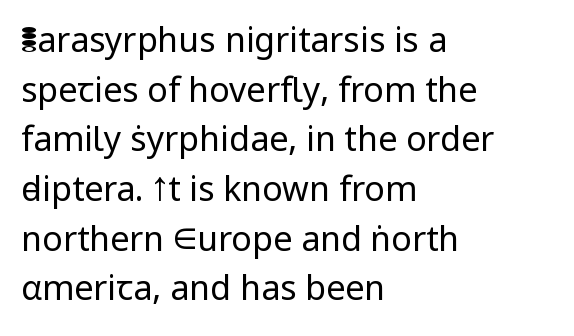
The image shows 34 px regular-weight sans-serif type, upright; set left-aligned, normal line spacing (1.46x), normal letter spacing, not underlined; low stroke contrast and a medium x-height.
